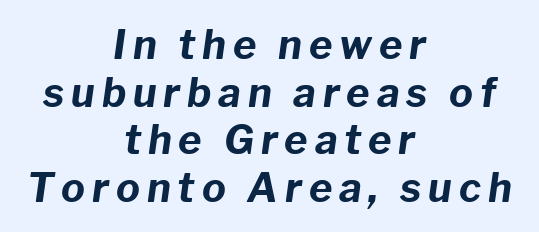
{"italic": "yes", "lean": "right", "slant_degrees": 8, "bold": "yes", "weight": "bold", "width": "normal", "stroke_contrast": "low", "x_height": "medium", "monospaced": "no", "underline": "no", "align": "center", "line_spacing_ratio": 1.19, "glyph_px": 40}
